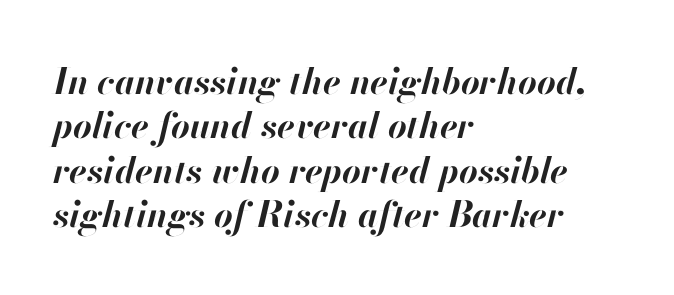
Typographic density is high because the face is bold. This sample is left-justified, so line endings fall wherever the words run out. The letters advance in unequal steps, a hallmark of proportional type. The face used here has a pronounced slope to its letters.
